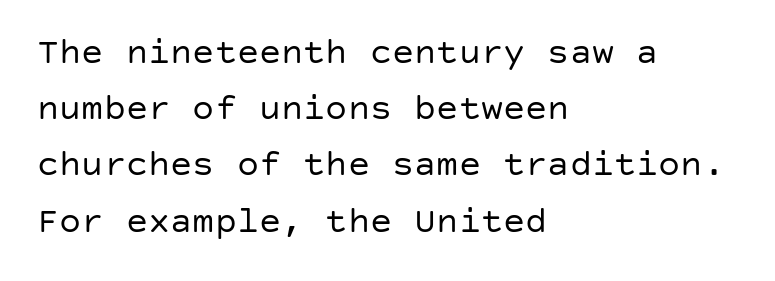
Q: Is the text bold? A: No.
Q: Is the text italic (slanted)? A: No, it is upright.
Q: Is the typeface a serif or a sans-serif typeface? A: Sans-serif.
Q: Is the text underlined? A: No.
Q: How is the paragraph aligned? A: Left-aligned.
Q: Is the spacing between letters normal or unusually wide? A: Normal.
Q: Is the spacing between lines tight, normal or loose? A: Normal.
Q: Width (condensed, normal, or wide)? A: Normal.
Q: Stroke contrast? A: Low.
Q: x-height? A: Large.
